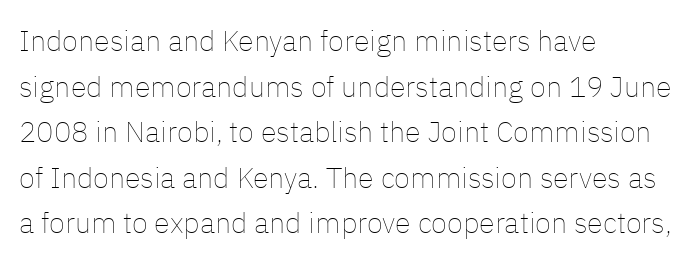
The image shows 29 px thin type, upright; set left-aligned, normal line spacing (1.57x), normal letter spacing, not underlined; low stroke contrast and a medium x-height.
